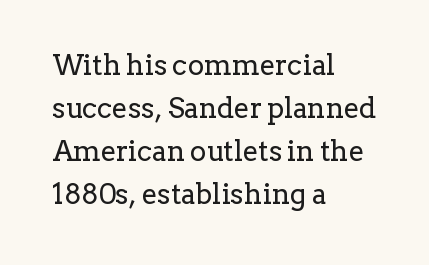
{"serif": "yes", "italic": "no", "bold": "no", "weight": "regular", "width": "normal", "stroke_contrast": "low", "x_height": "medium", "monospaced": "no", "underline": "no", "align": "left", "line_spacing": "normal", "line_spacing_ratio": 1.54, "letter_spacing": "normal", "letter_spacing_em": 0.0, "glyph_px": 28}
